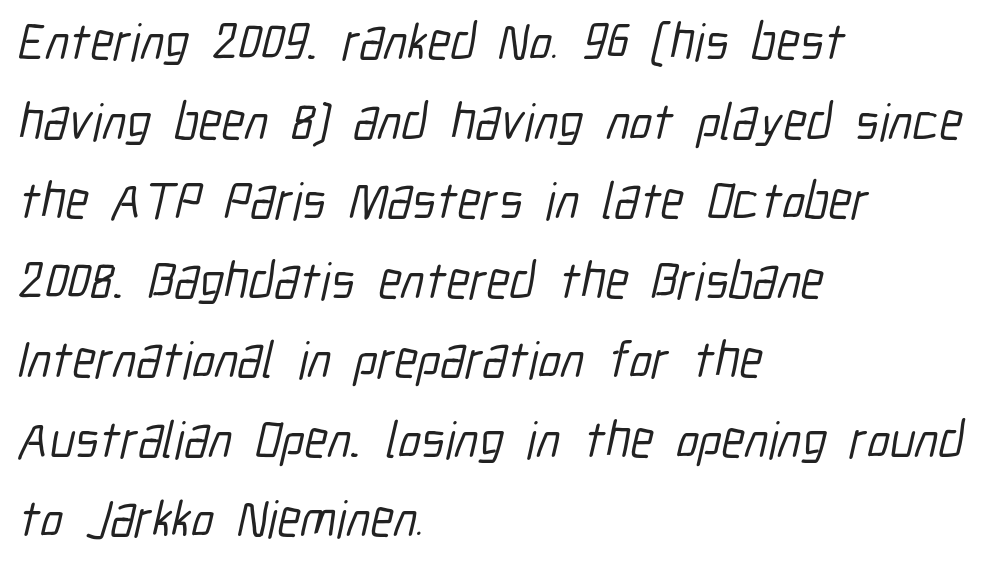
Q: Is the typeface a serif or a sans-serif typeface? A: Sans-serif.
Q: Is the text underlined? A: No.
Q: How is the paragraph aligned? A: Left-aligned.
Q: Is the spacing between letters normal or unusually wide? A: Normal.
Q: Is the spacing between lines tight, normal or loose? A: Normal.
Q: Width (condensed, normal, or wide)? A: Condensed.
Q: Stroke contrast? A: Low.
Q: x-height? A: Medium.
Q: Monospaced? A: No.
